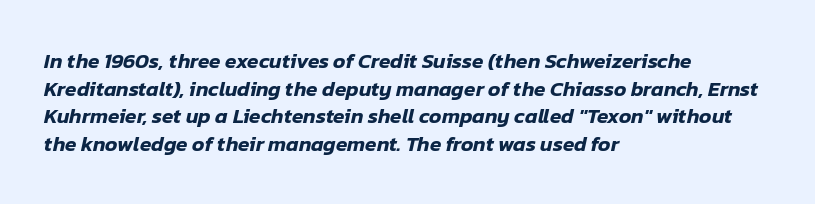
{"italic": "yes", "lean": "right", "slant_degrees": 12, "underline": "no", "align": "left", "line_spacing": "normal", "line_spacing_ratio": 1.31, "letter_spacing": "normal", "letter_spacing_em": 0.0, "glyph_px": 21}
